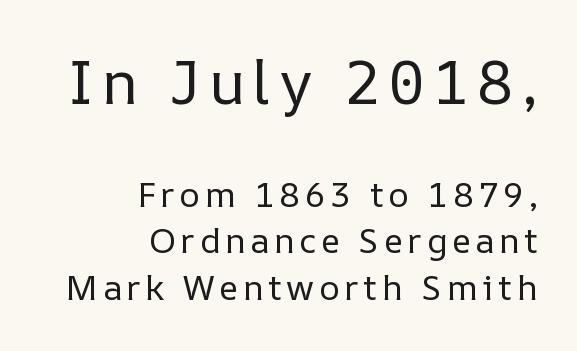
The image shows 61 px regular-weight type, upright; set right-aligned, normal line spacing (1.33x), not underlined; the first (top) block is 1.74x larger; low stroke contrast and a medium x-height.
